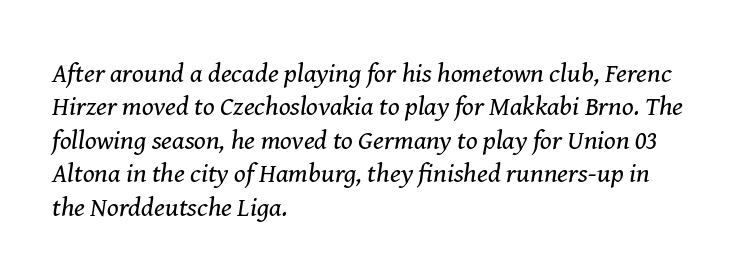
Q: Is the text bold? A: No.
Q: Is the text italic (slanted)? A: Yes, it leans right by about 8 degrees.
Q: Is the text underlined? A: No.
Q: How is the paragraph aligned? A: Left-aligned.
Q: Is the spacing between letters normal or unusually wide? A: Normal.
